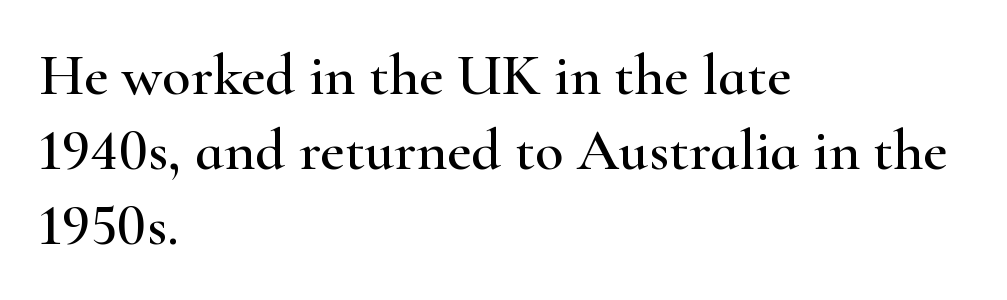
Q: Is the text italic (slanted)? A: No, it is upright.
Q: Is the typeface a serif or a sans-serif typeface? A: Serif.
Q: Is the text underlined? A: No.
Q: How is the paragraph aligned? A: Left-aligned.
Q: Is the spacing between letters normal or unusually wide? A: Normal.
Q: Is the spacing between lines tight, normal or loose? A: Normal.
Q: Width (condensed, normal, or wide)? A: Wide.
Q: Stroke contrast? A: High.
Q: x-height? A: Small.
Q: Monospaced? A: No.
